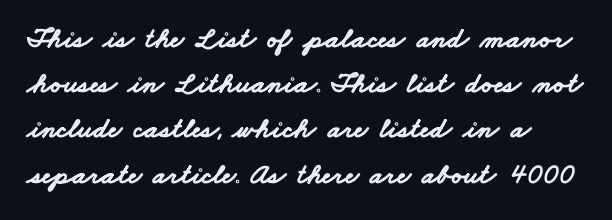
Q: Is the text bold? A: Yes.
Q: Is the typeface a serif or a sans-serif typeface? A: Sans-serif.
Q: Is the text underlined? A: No.
Q: Is the spacing between letters normal or unusually wide? A: Normal.
Q: Is the spacing between lines tight, normal or loose? A: Normal.
Q: Width (condensed, normal, or wide)? A: Wide.
Q: Stroke contrast? A: Low.
Q: x-height? A: Small.
Q: Monospaced? A: No.
